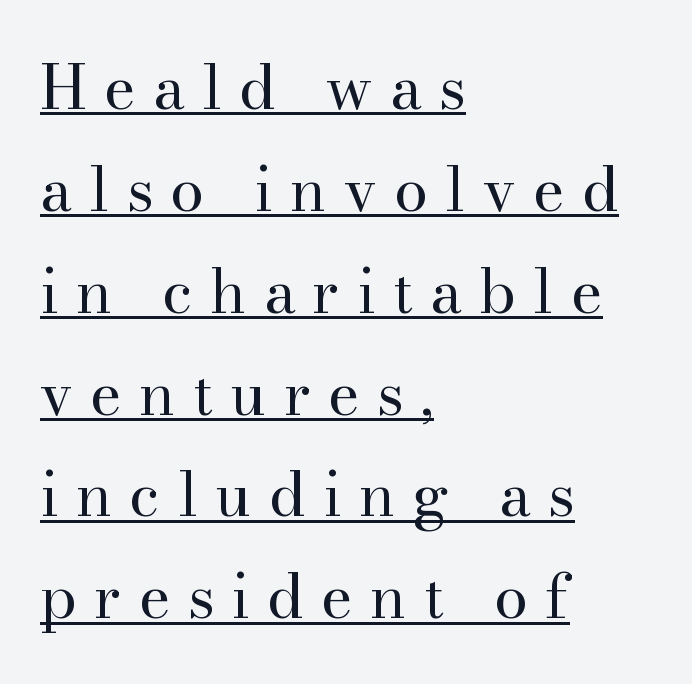
Q: Is the text bold? A: No.
Q: Is the text italic (slanted)? A: No, it is upright.
Q: Is the typeface a serif or a sans-serif typeface? A: Serif.
Q: Is the text underlined? A: Yes.
Q: How is the paragraph aligned? A: Left-aligned.
Q: Is the spacing between letters normal or unusually wide? A: Unusually wide.
Q: Is the spacing between lines tight, normal or loose? A: Normal.
Q: Width (condensed, normal, or wide)? A: Normal.
Q: Stroke contrast? A: High.
Q: x-height? A: Small.
Q: Monospaced? A: No.
